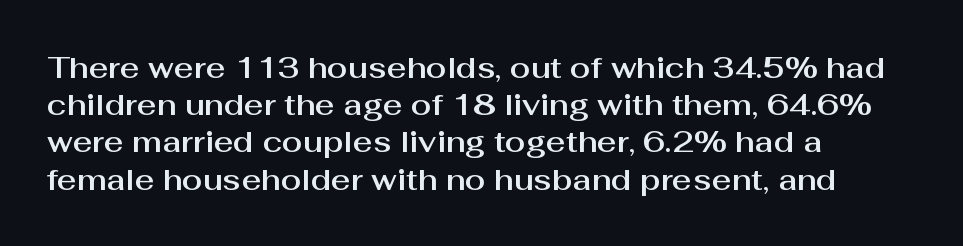
Q: Is the text italic (slanted)? A: No, it is upright.
Q: Is the typeface a serif or a sans-serif typeface? A: Sans-serif.
Q: Is the text underlined? A: No.
Q: How is the paragraph aligned? A: Left-aligned.
Q: Is the spacing between letters normal or unusually wide? A: Normal.
Q: Width (condensed, normal, or wide)? A: Normal.
Q: Stroke contrast? A: Medium.
Q: x-height? A: Medium.
Q: Monospaced? A: No.
